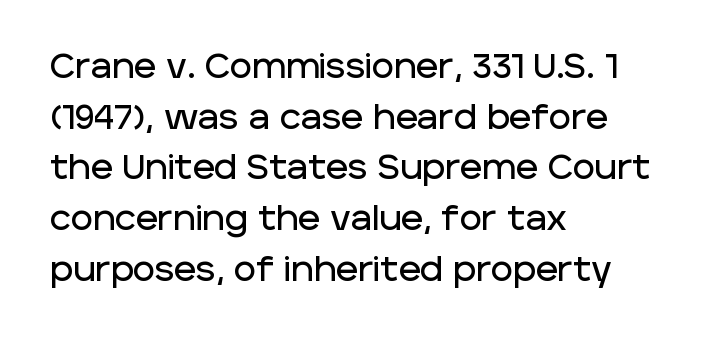
The image shows 34 px sans-serif type, upright; set left-aligned, normal line spacing (1.49x), normal letter spacing, not underlined; low stroke contrast and a large x-height.
